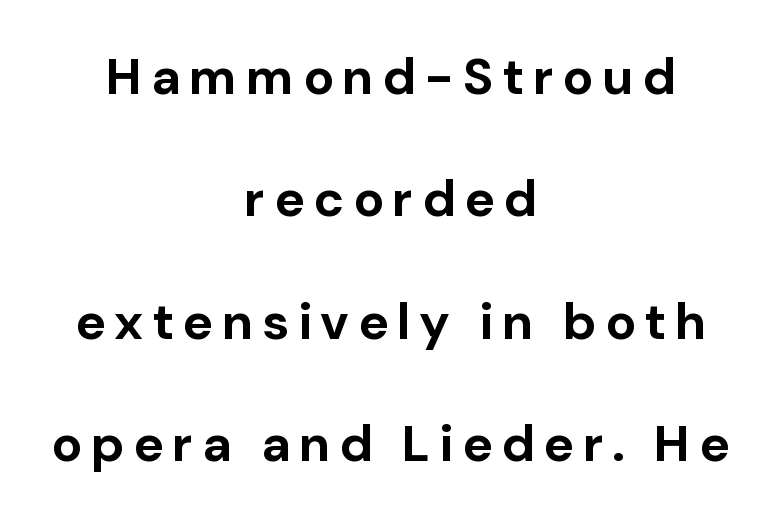
Q: Is the text bold? A: Yes.
Q: Is the text italic (slanted)? A: No, it is upright.
Q: Is the typeface a serif or a sans-serif typeface? A: Sans-serif.
Q: Is the text underlined? A: No.
Q: How is the paragraph aligned? A: Centered.
Q: Is the spacing between lines tight, normal or loose? A: Loose.
Q: Width (condensed, normal, or wide)? A: Normal.
Q: Stroke contrast? A: Low.
Q: x-height? A: Medium.
Q: Monospaced? A: No.
